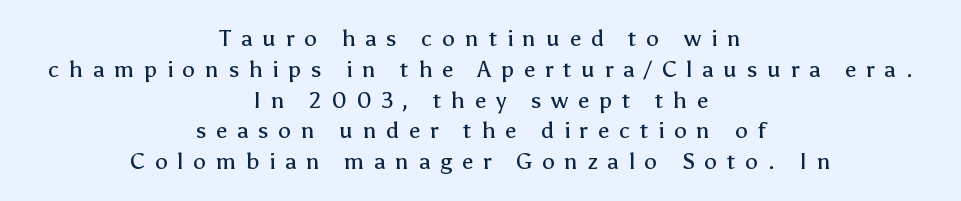
{"italic": "no", "bold": "no", "underline": "no", "align": "center", "line_spacing": "normal", "line_spacing_ratio": 1.34, "letter_spacing": "wide", "letter_spacing_em": 0.42, "glyph_px": 23}
